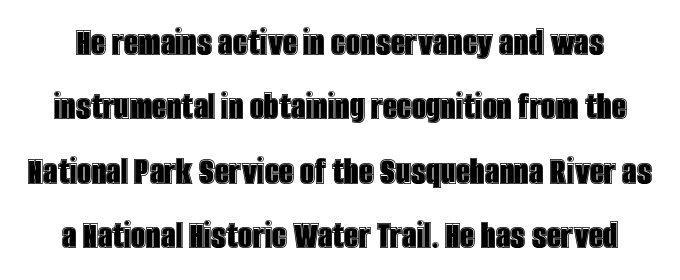
The image shows 41 px condensed type, upright; set normal line spacing (1.57x), normal letter spacing, not underlined; a large x-height.
